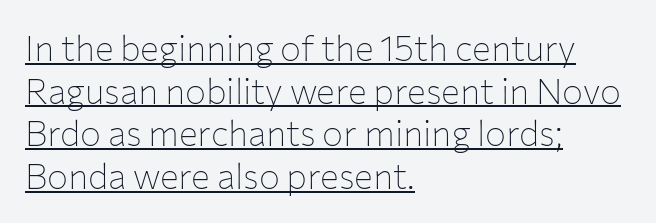
Q: Is the text bold? A: No.
Q: Is the text italic (slanted)? A: No, it is upright.
Q: Is the typeface a serif or a sans-serif typeface? A: Sans-serif.
Q: Is the text underlined? A: Yes.
Q: How is the paragraph aligned? A: Left-aligned.
Q: Is the spacing between letters normal or unusually wide? A: Normal.
Q: Width (condensed, normal, or wide)? A: Normal.
Q: Stroke contrast? A: Low.
Q: x-height? A: Medium.
Q: Monospaced? A: No.
